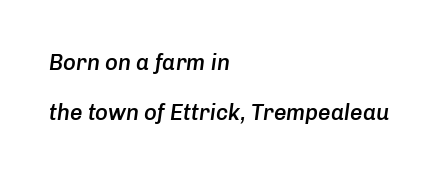
Rendered with sloped, italic letterforms. The paragraph has a hard left edge and a soft right edge. Default kerning and tracking; the words read as compact shapes. Does the weight exceed regular? Yes, but only to semibold. The baseline area is clear. Notice the wide empty band between every row — that's loose leading.
